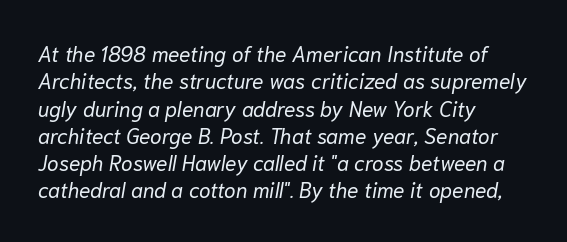
The area under the type is left untouched. Observe the ordinary spacing: letters are neighbours, not strangers. The ragged edge is on the right, which tells us the setting is flush left. The letters are slanted; this is an italic face. On a weight scale, this lands at 450 or below.
